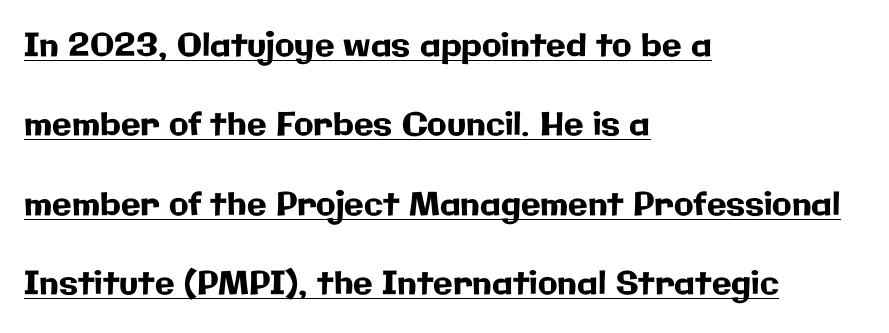
The image shows 32 px sans-serif type, upright; set left-aligned, loose line spacing (2.48x), normal letter spacing, underlined; low stroke contrast and a medium x-height.
